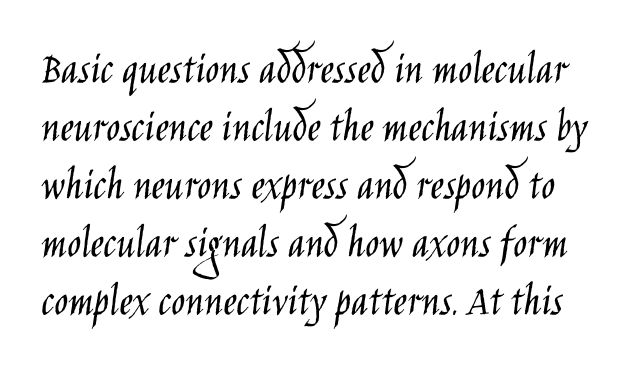
The image shows 46 px light, condensed sans-serif type; set normal line spacing (1.26x), normal letter spacing, not underlined; low stroke contrast and a large x-height.
